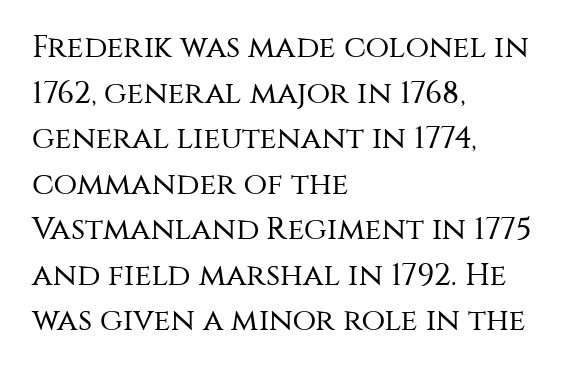
{"serif": "no", "italic": "no", "bold": "no", "weight": "regular", "width": "normal", "stroke_contrast": "medium", "x_height": "large", "monospaced": "no", "underline": "no", "align": "left", "line_spacing": "normal", "line_spacing_ratio": 1.47, "letter_spacing": "normal", "letter_spacing_em": 0.0, "glyph_px": 31}
